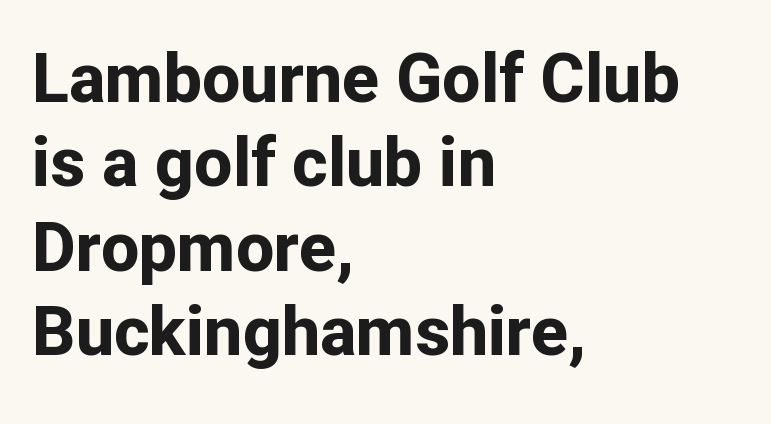
Q: Is the text bold? A: Yes.
Q: Is the text italic (slanted)? A: No, it is upright.
Q: Is the typeface a serif or a sans-serif typeface? A: Sans-serif.
Q: Is the text underlined? A: No.
Q: How is the paragraph aligned? A: Left-aligned.
Q: Is the spacing between letters normal or unusually wide? A: Normal.
Q: Width (condensed, normal, or wide)? A: Normal.
Q: Stroke contrast? A: Low.
Q: x-height? A: Medium.
Q: Monospaced? A: No.
